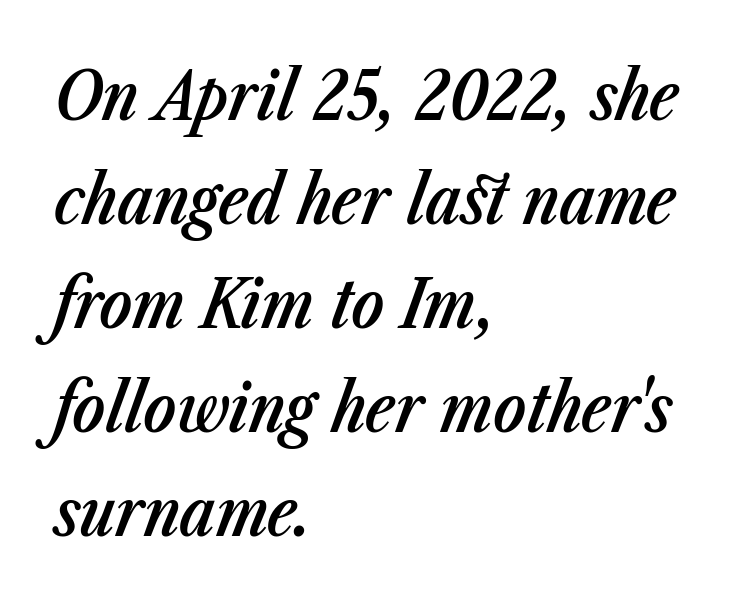
Q: Is the text bold? A: Semi-bold.
Q: Is the text italic (slanted)? A: Yes, it leans right by about 23 degrees.
Q: Is the text underlined? A: No.
Q: How is the paragraph aligned? A: Left-aligned.
Q: Is the spacing between letters normal or unusually wide? A: Normal.
Q: Is the spacing between lines tight, normal or loose? A: Normal.
Q: Width (condensed, normal, or wide)? A: Condensed.
Q: Stroke contrast? A: Low.
Q: x-height? A: Medium.
Q: Monospaced? A: No.
